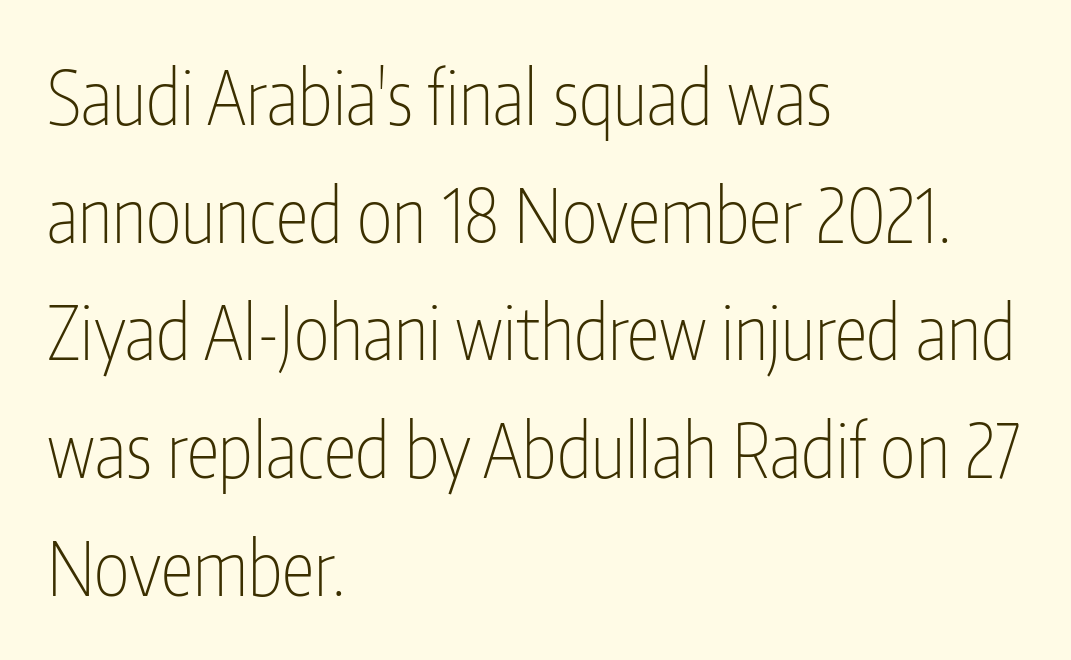
{"serif": "no", "italic": "no", "bold": "no", "weight": "thin", "width": "condensed", "stroke_contrast": "low", "x_height": "medium", "monospaced": "no", "underline": "no", "align": "left", "line_spacing": "normal", "line_spacing_ratio": 1.57, "letter_spacing": "normal", "letter_spacing_em": 0.0, "glyph_px": 75}
